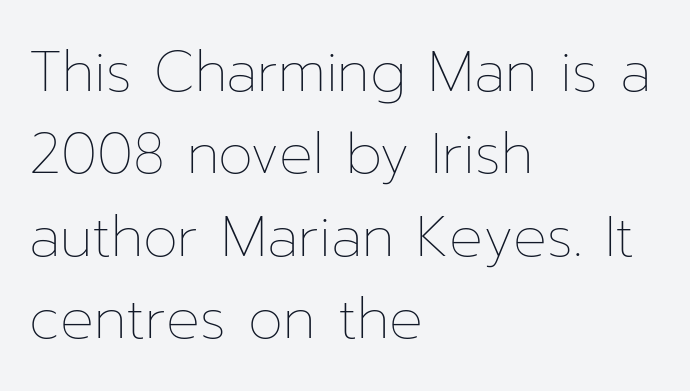
No italicization has been applied; the sample stays upright. Unmarked baselines from the first word to the last. Proportional: the letters do not fall into vertical columns. The gaps between neighbouring characters are ordinary and unremarkable.
